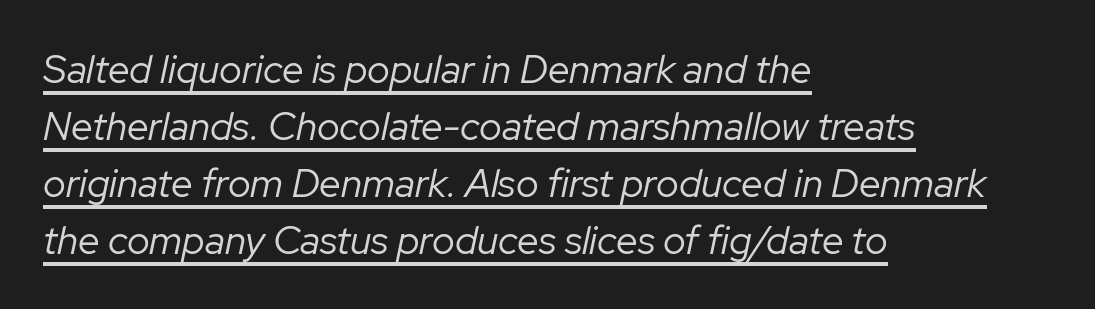
Q: Is the text bold? A: No.
Q: Is the text italic (slanted)? A: Yes, it leans right by about 12 degrees.
Q: Is the text underlined? A: Yes.
Q: How is the paragraph aligned? A: Left-aligned.
Q: Is the spacing between letters normal or unusually wide? A: Normal.
Q: Is the spacing between lines tight, normal or loose? A: Normal.
Q: Width (condensed, normal, or wide)? A: Normal.
Q: Stroke contrast? A: Low.
Q: x-height? A: Medium.
Q: Monospaced? A: No.
